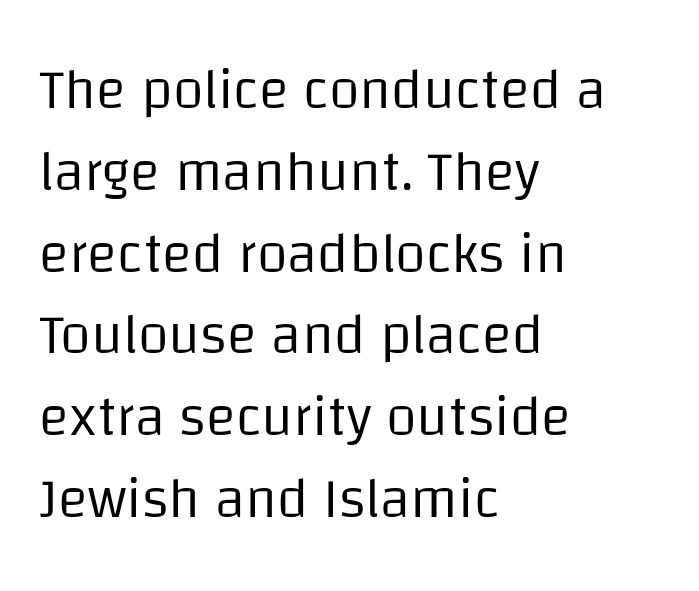
Leading: standard. A typesetter would call this proportional, since set widths differ per character. Each letter's strokes conclude bluntly, with no projecting serifs. The rendering keeps characters at their native spacing.
